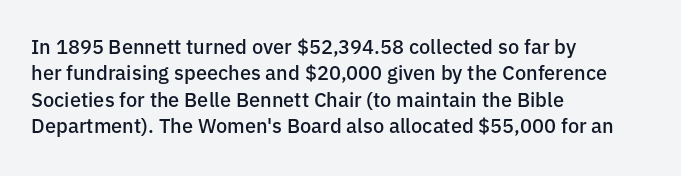
The image shows 20 px text type, upright; set left-aligned, normal line spacing (1.32x), normal letter spacing, not underlined.
